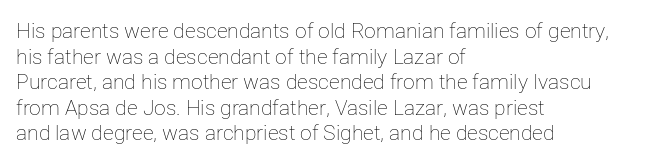
{"italic": "no", "bold": "no", "underline": "no", "align": "left", "line_spacing_ratio": 1.22, "letter_spacing": "normal", "letter_spacing_em": 0.0, "glyph_px": 21}
